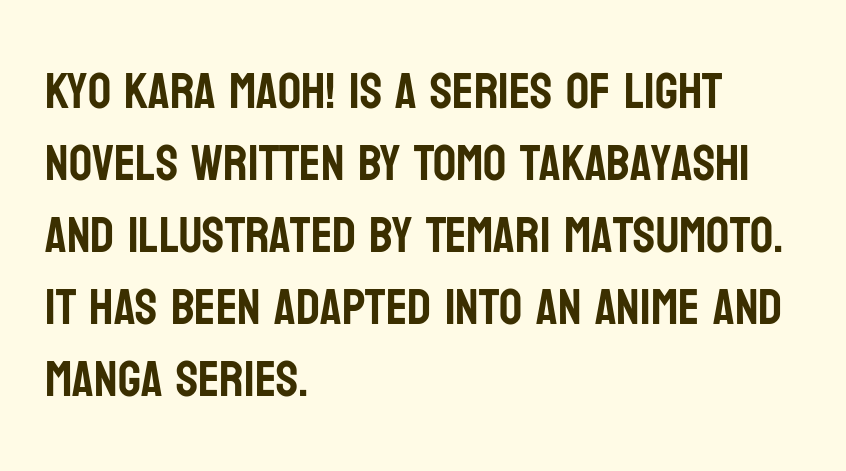
Q: Is the text italic (slanted)? A: No, it is upright.
Q: Is the typeface a serif or a sans-serif typeface? A: Sans-serif.
Q: Is the text underlined? A: No.
Q: How is the paragraph aligned? A: Left-aligned.
Q: Is the spacing between letters normal or unusually wide? A: Normal.
Q: Is the spacing between lines tight, normal or loose? A: Normal.
Q: Width (condensed, normal, or wide)? A: Condensed.
Q: Stroke contrast? A: Low.
Q: x-height? A: Large.
Q: Monospaced? A: No.
